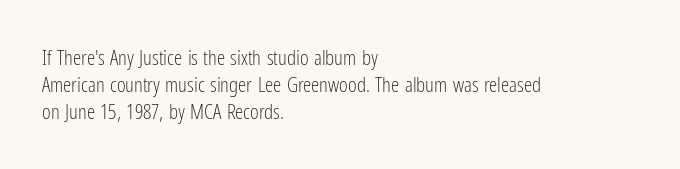
The passage shown is not underscored anywhere. Summary of vertical rhythm: regular, with standard interline spacing. The rag falls on the right side of this text block. Notice how the stems are strictly vertical — no italics here. Vertical stems look standard width or narrower in stroke.
